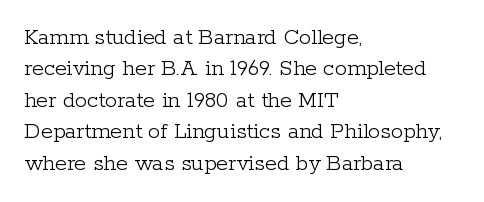
{"italic": "no", "bold": "no", "underline": "no", "align": "left", "line_spacing": "normal", "line_spacing_ratio": 1.31, "letter_spacing": "normal", "letter_spacing_em": 0.0, "glyph_px": 24}
